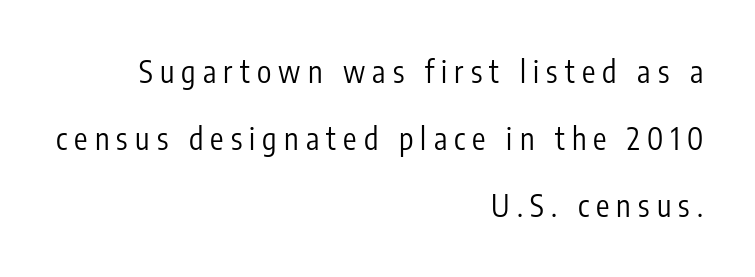
{"serif": "no", "italic": "no", "bold": "no", "weight": "regular", "width": "condensed", "stroke_contrast": "low", "x_height": "medium", "monospaced": "no", "underline": "no", "align": "right", "line_spacing": "loose", "line_spacing_ratio": 2.24, "letter_spacing": "wide", "letter_spacing_em": 0.24, "glyph_px": 30}
